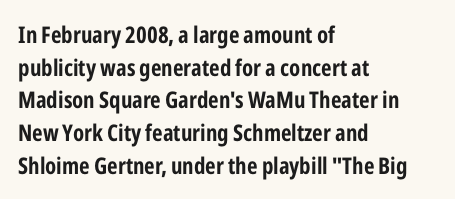
{"italic": "no", "bold": "yes", "underline": "no", "align": "left", "line_spacing": "normal", "line_spacing_ratio": 1.42, "letter_spacing": "normal", "letter_spacing_em": 0.0, "glyph_px": 23}
